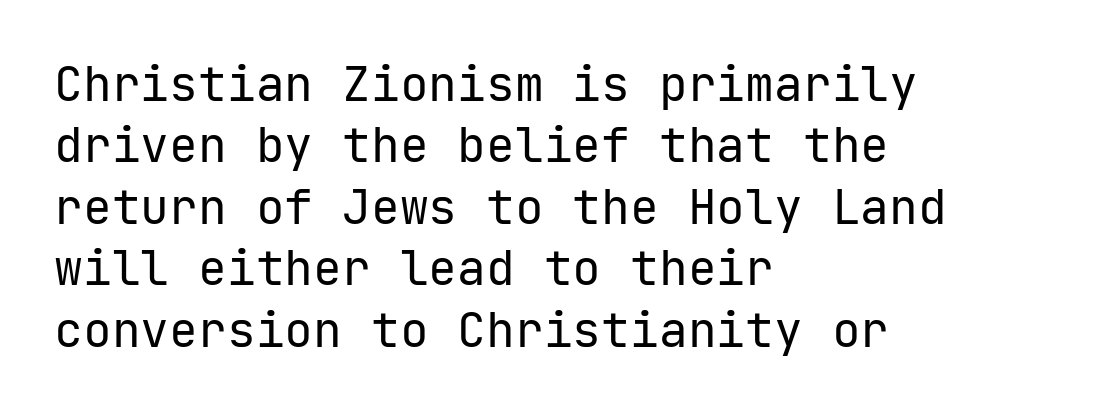
Q: Is the text bold? A: No.
Q: Is the text italic (slanted)? A: No, it is upright.
Q: Is the typeface a serif or a sans-serif typeface? A: Sans-serif.
Q: Is the text underlined? A: No.
Q: How is the paragraph aligned? A: Left-aligned.
Q: Is the spacing between letters normal or unusually wide? A: Normal.
Q: Is the spacing between lines tight, normal or loose? A: Normal.
Q: Width (condensed, normal, or wide)? A: Normal.
Q: Stroke contrast? A: Low.
Q: x-height? A: Medium.
Q: Monospaced? A: Yes.
